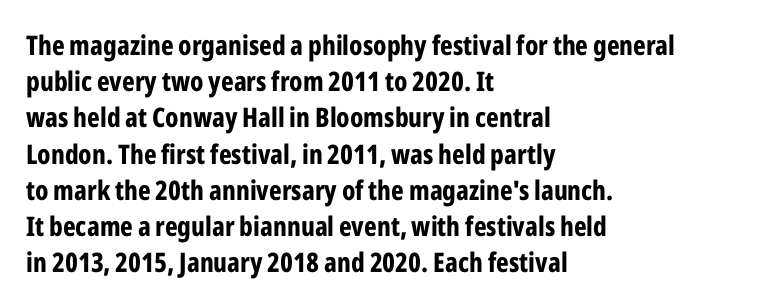
{"italic": "no", "bold": "yes", "underline": "no", "align": "left", "line_spacing": "normal", "line_spacing_ratio": 1.34, "letter_spacing": "normal", "letter_spacing_em": 0.0, "glyph_px": 27}
